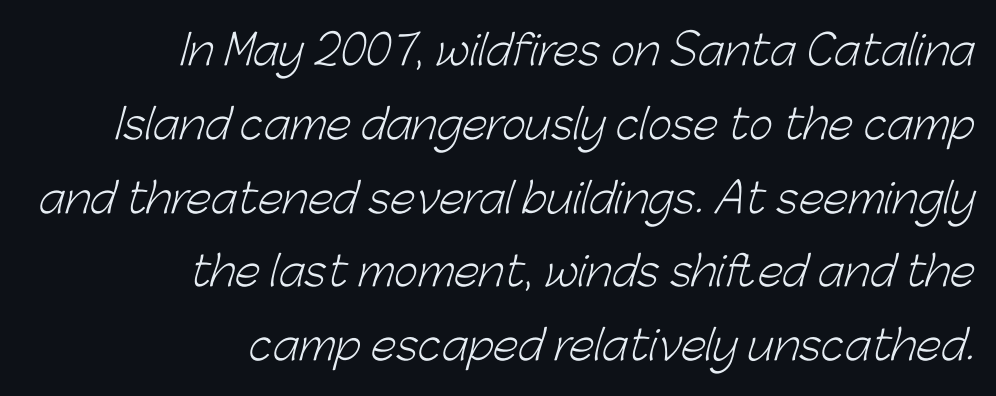
The face used here is a sans, in the tradition of grotesques and geometrics. Underline: absent. Short note: letters normally spaced. The lines in this sample share a right terminus and differ only in where they begin.
